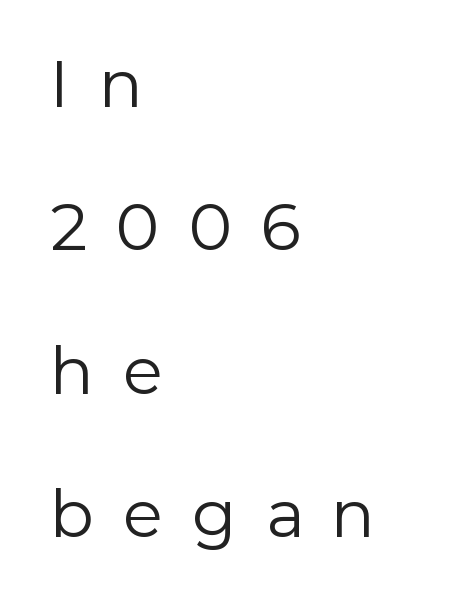
The image shows 71 px light sans-serif type, upright; set left-aligned, loose line spacing (2.02x), unusually wide letter spacing (+0.41 em), not underlined; a medium x-height.
